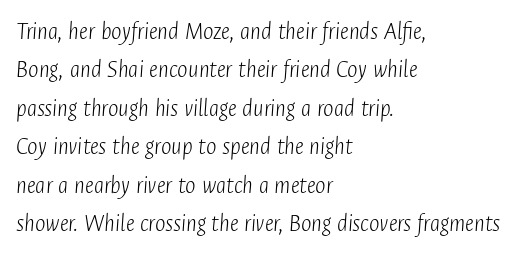
Q: Is the text bold? A: No.
Q: Is the text italic (slanted)? A: Yes, it leans right by about 4 degrees.
Q: Is the text underlined? A: No.
Q: How is the paragraph aligned? A: Left-aligned.
Q: Is the spacing between letters normal or unusually wide? A: Normal.
Q: Is the spacing between lines tight, normal or loose? A: Normal.
